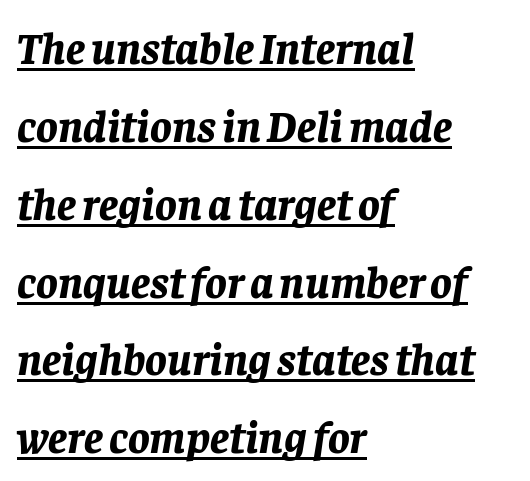
Q: Is the text bold? A: Yes.
Q: Is the text italic (slanted)? A: Yes, it leans right by about 8 degrees.
Q: Is the text underlined? A: Yes.
Q: How is the paragraph aligned? A: Left-aligned.
Q: Is the spacing between letters normal or unusually wide? A: Normal.
Q: Width (condensed, normal, or wide)? A: Normal.
Q: Stroke contrast? A: Low.
Q: x-height? A: Large.
Q: Monospaced? A: No.
